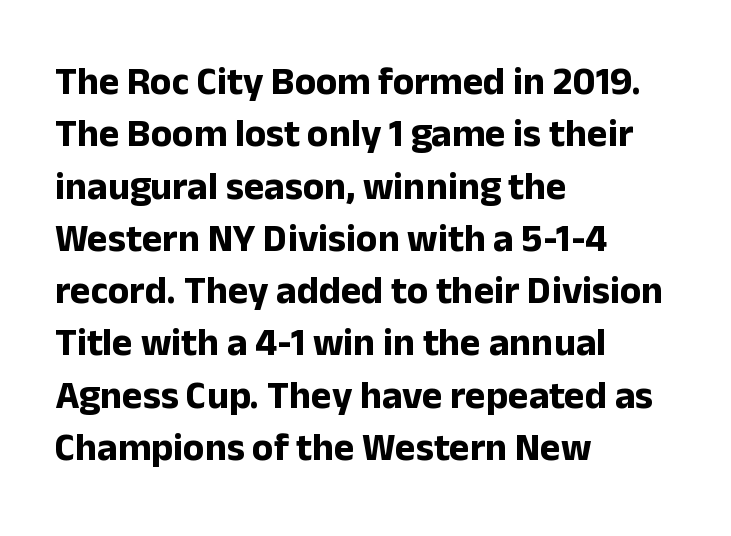
Q: Is the text bold? A: Yes.
Q: Is the text italic (slanted)? A: No, it is upright.
Q: Is the typeface a serif or a sans-serif typeface? A: Sans-serif.
Q: Is the text underlined? A: No.
Q: How is the paragraph aligned? A: Left-aligned.
Q: Is the spacing between letters normal or unusually wide? A: Normal.
Q: Is the spacing between lines tight, normal or loose? A: Normal.
Q: Width (condensed, normal, or wide)? A: Normal.
Q: Stroke contrast? A: Low.
Q: x-height? A: Medium.
Q: Monospaced? A: No.
